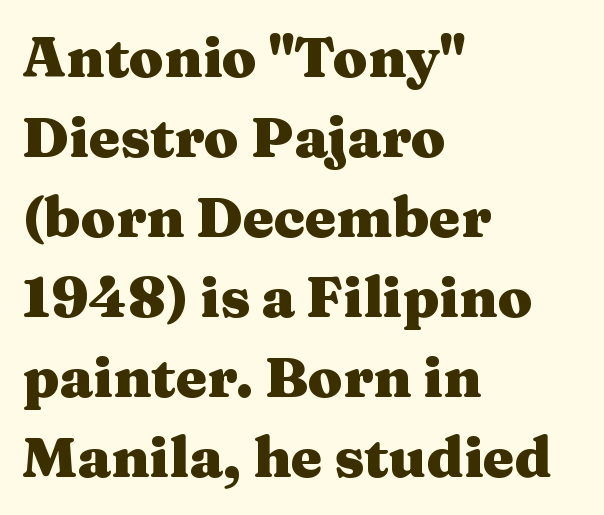
{"serif": "yes", "italic": "no", "bold": "yes", "weight": "heavy", "width": "wide", "stroke_contrast": "medium", "x_height": "medium", "monospaced": "no", "underline": "no", "align": "left", "line_spacing": "normal", "line_spacing_ratio": 1.43, "letter_spacing": "normal", "letter_spacing_em": 0.0, "glyph_px": 56}
